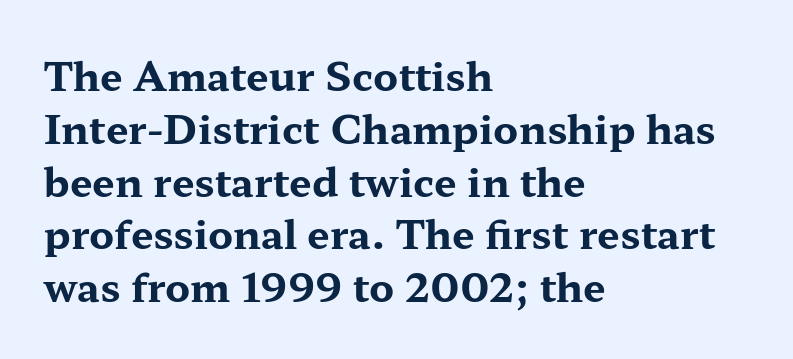
The image shows 40 px bold, wide serif type, upright; set left-aligned, normal line spacing (1.32x), normal letter spacing, not underlined; medium stroke contrast and a medium x-height.
